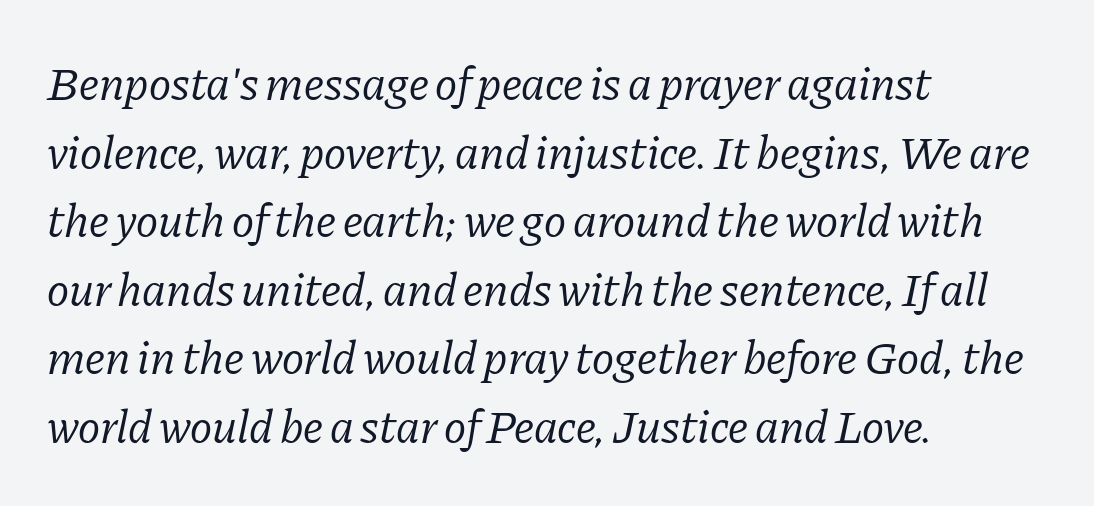
Q: Is the text bold? A: No.
Q: Is the text italic (slanted)? A: Yes, it leans right by about 11 degrees.
Q: Is the typeface a serif or a sans-serif typeface? A: Serif.
Q: Is the text underlined? A: No.
Q: How is the paragraph aligned? A: Left-aligned.
Q: Is the spacing between letters normal or unusually wide? A: Normal.
Q: Is the spacing between lines tight, normal or loose? A: Normal.
Q: Width (condensed, normal, or wide)? A: Normal.
Q: Stroke contrast? A: Low.
Q: x-height? A: Medium.
Q: Monospaced? A: No.
